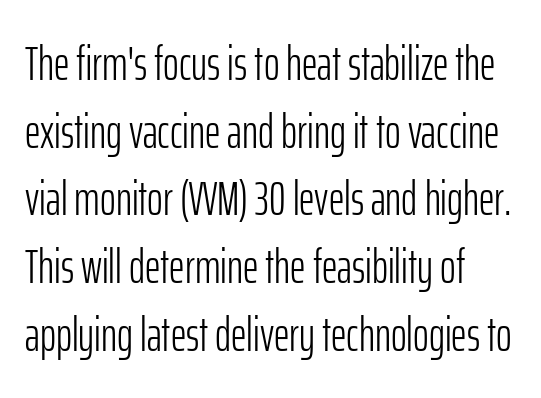
The image shows 48 px light, condensed sans-serif type, upright; set left-aligned, normal line spacing (1.41x), normal letter spacing, not underlined; low stroke contrast and a medium x-height.
